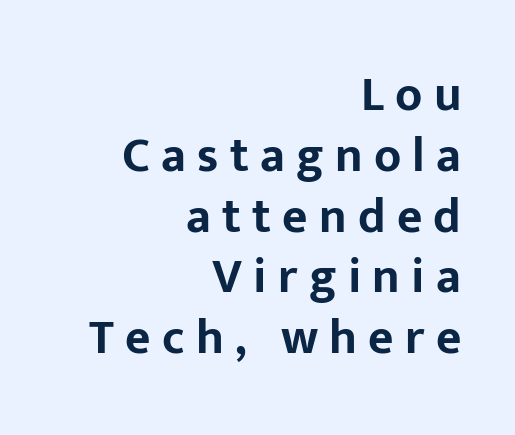
The image shows 49 px bold sans-serif type, upright; set right-aligned, line spacing 1.24x, unusually wide letter spacing (+0.23 em), not underlined; low stroke contrast and a medium x-height.
